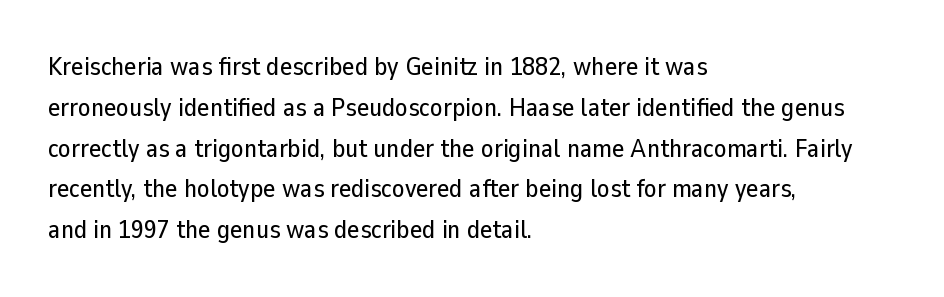
The space between consecutive lines is moderate. This sample uses plain, unmodified letter spacing. Layout note: lines flush left. No italicization has been applied; the sample stays upright. The passage shown is not underscored anywhere.
